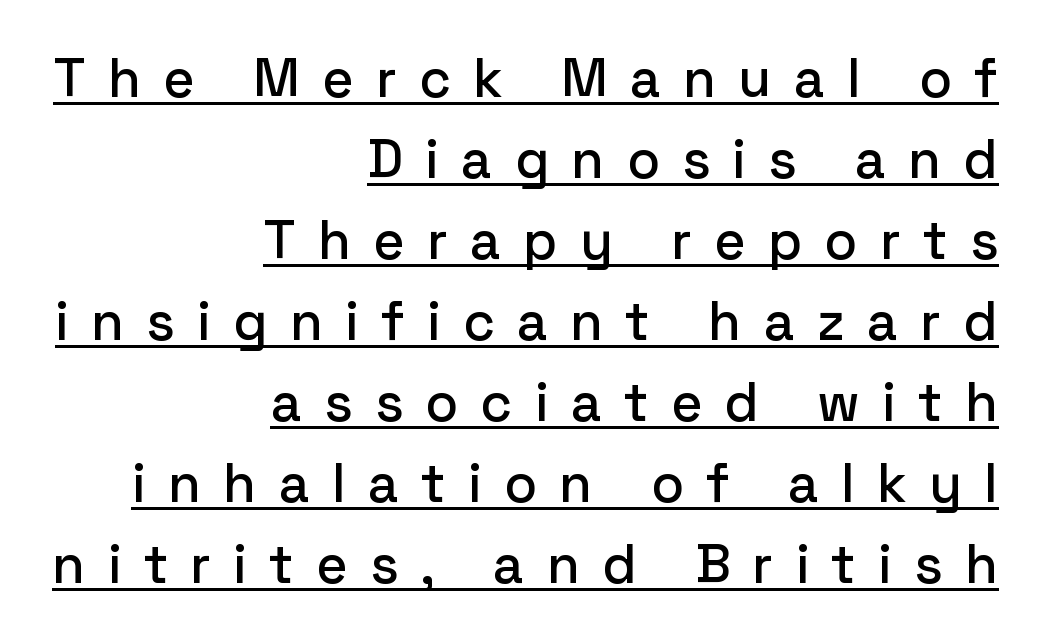
Q: Is the text italic (slanted)? A: No, it is upright.
Q: Is the typeface a serif or a sans-serif typeface? A: Sans-serif.
Q: Is the text underlined? A: Yes.
Q: How is the paragraph aligned? A: Right-aligned.
Q: Is the spacing between letters normal or unusually wide? A: Unusually wide.
Q: Is the spacing between lines tight, normal or loose? A: Normal.
Q: Width (condensed, normal, or wide)? A: Normal.
Q: Stroke contrast? A: Low.
Q: x-height? A: Medium.
Q: Monospaced? A: No.
